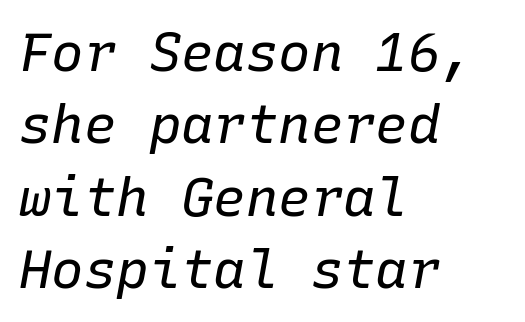
Observe the ordinary spacing: letters are neighbours, not strangers. Has an underline been added? It has not. Notice how descenders clear the ascenders below comfortably — that's standard leading. Counters stay open thanks to moderate or lighter strokes. Is this a fixed-width face? Yes — each glyph sits in an identical cell. A student would call this left alignment; a typographer would say flush left, rag right.
